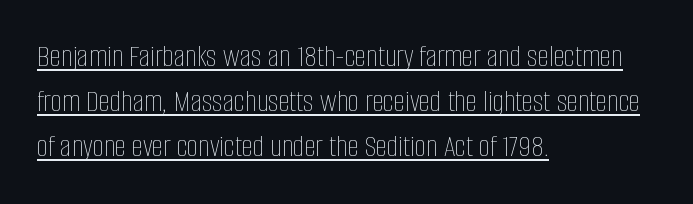
Ink coverage per letter is moderate at most. Caption: lettering with a line underneath. Tracking value appears to be zero — textbook default spacing. Leading: standard.
